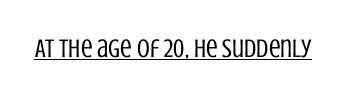
Short note: letters normally spaced. Is this a heavy cut? Hardly; it is regular or lighter. This sample uses an upright cut, with every glyph sitting square on the baseline. Is there an underline? Yes — a line sits under the letters.
